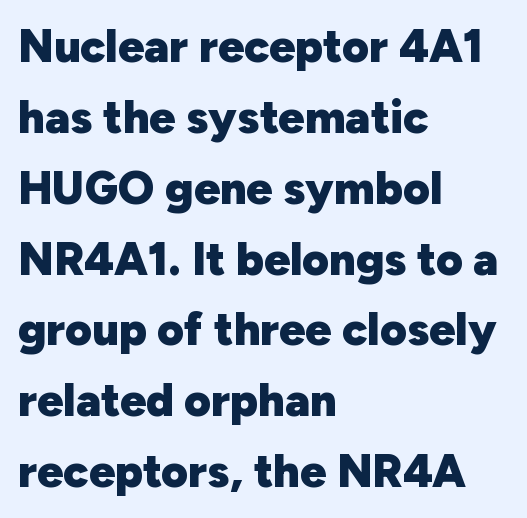
{"serif": "no", "italic": "no", "bold": "yes", "weight": "heavy", "width": "normal", "stroke_contrast": "low", "x_height": "medium", "monospaced": "no", "underline": "no", "align": "left", "line_spacing": "normal", "line_spacing_ratio": 1.54, "letter_spacing": "normal", "letter_spacing_em": 0.0, "glyph_px": 46}
